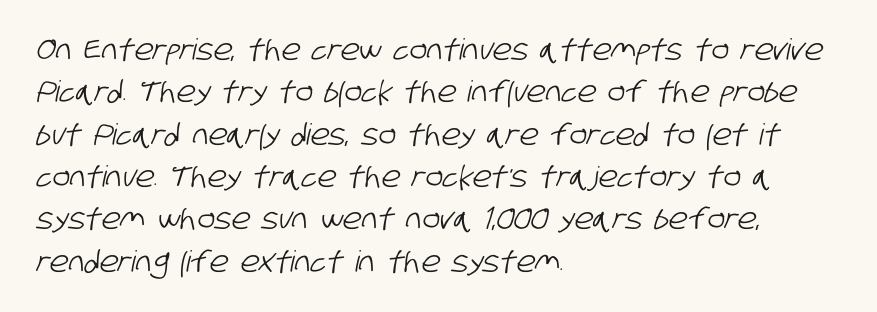
{"serif": "no", "width": "condensed", "stroke_contrast": "low", "x_height": "large", "monospaced": "no", "underline": "no", "align": "left", "line_spacing": "normal", "line_spacing_ratio": 1.46, "letter_spacing": "normal", "letter_spacing_em": 0.0, "glyph_px": 29}
